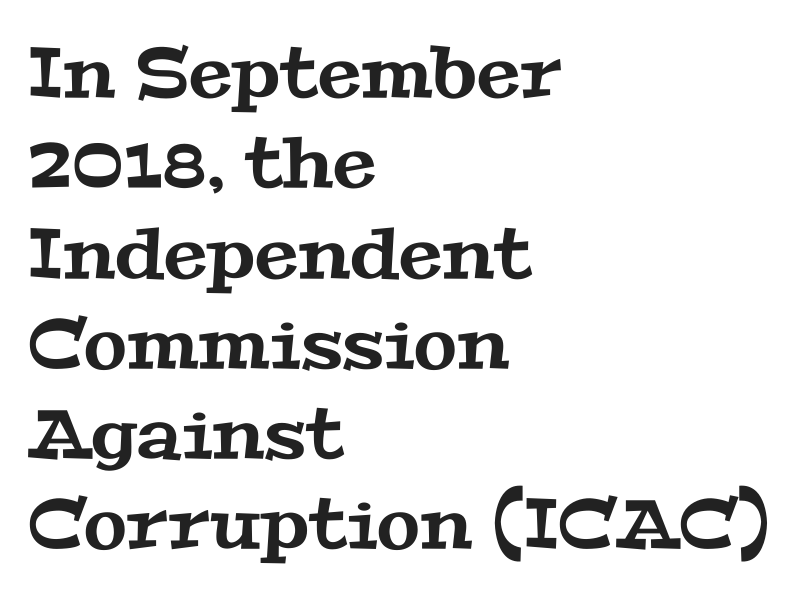
{"serif": "yes", "width": "wide", "stroke_contrast": "medium", "x_height": "medium", "monospaced": "no", "underline": "no", "align": "left", "line_spacing": "normal", "line_spacing_ratio": 1.29, "letter_spacing": "normal", "letter_spacing_em": 0.0, "glyph_px": 70}
